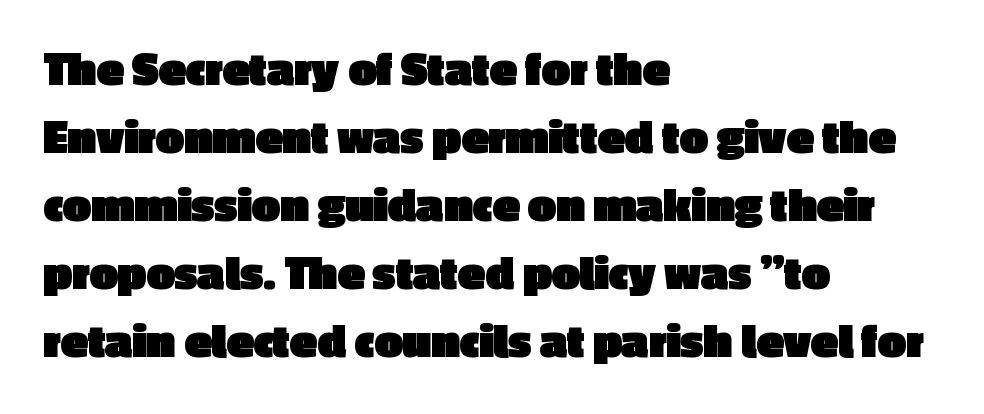
The image shows 50 px heavy sans-serif type, upright; set left-aligned, normal line spacing (1.36x), normal letter spacing, not underlined; a medium x-height.
